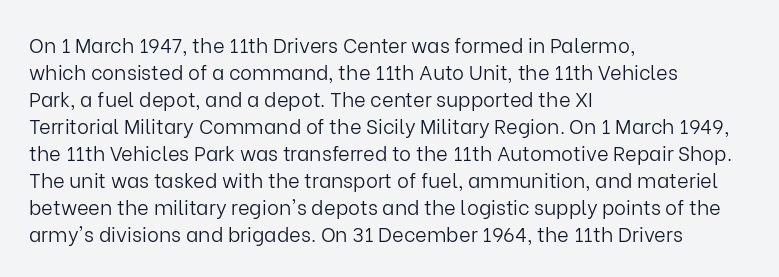
Q: Is the text bold? A: No.
Q: Is the text italic (slanted)? A: No, it is upright.
Q: Is the text underlined? A: No.
Q: How is the paragraph aligned? A: Left-aligned.
Q: Is the spacing between letters normal or unusually wide? A: Normal.
Q: Is the spacing between lines tight, normal or loose? A: Normal.
